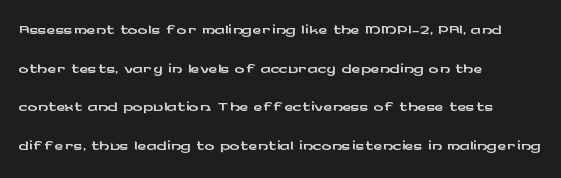
Inter-character spacing is left at the font's built-in metrics. Quick note: underline off. Horizontal alignment here is leftward, the default for most running prose. Posture: vertical. Line spacing here is normal.
